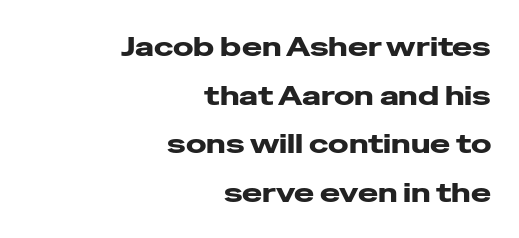
Q: Is the text bold? A: Yes.
Q: Is the text italic (slanted)? A: No, it is upright.
Q: Is the text underlined? A: No.
Q: How is the paragraph aligned? A: Right-aligned.
Q: Is the spacing between letters normal or unusually wide? A: Normal.
